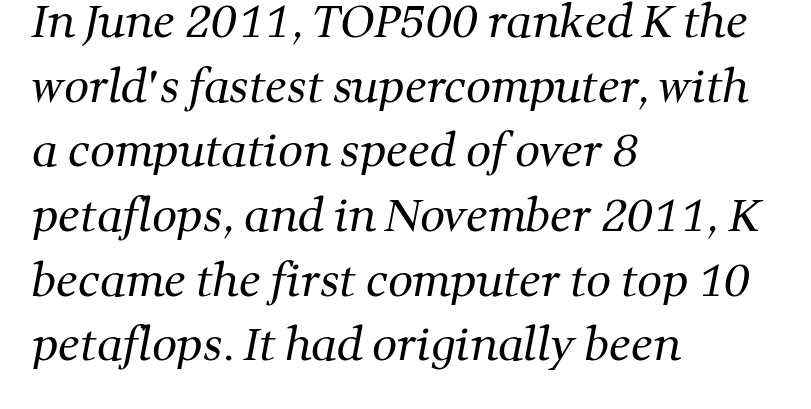
The image shows 44 px regular-weight serif type; set left-aligned, normal line spacing (1.47x), normal letter spacing, not underlined; medium stroke contrast and a medium x-height.
